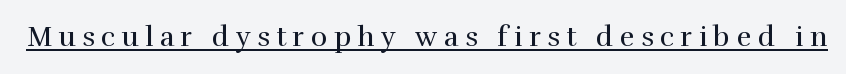
{"serif": "yes", "italic": "no", "bold": "no", "weight": "regular", "width": "normal", "stroke_contrast": "high", "x_height": "medium", "monospaced": "no", "underline": "yes", "letter_spacing": "wide", "letter_spacing_em": 0.23, "glyph_px": 28}
